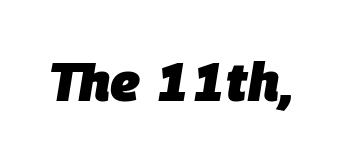
Q: Is the text bold? A: Yes.
Q: Is the text italic (slanted)? A: Yes, it leans right by about 9 degrees.
Q: Is the text underlined? A: No.
Q: Is the spacing between letters normal or unusually wide? A: Normal.
Q: Width (condensed, normal, or wide)? A: Normal.
Q: Stroke contrast? A: Low.
Q: x-height? A: Large.
Q: Monospaced? A: No.
